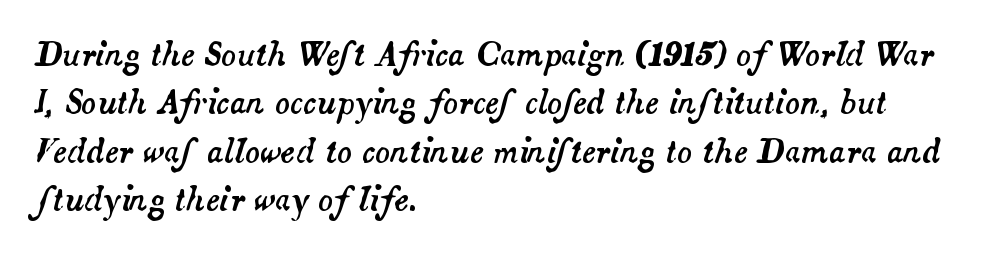
The image shows 31 px text type, italic (leaning right); set left-aligned, normal line spacing (1.56x), normal letter spacing, not underlined; medium stroke contrast and a small x-height.
